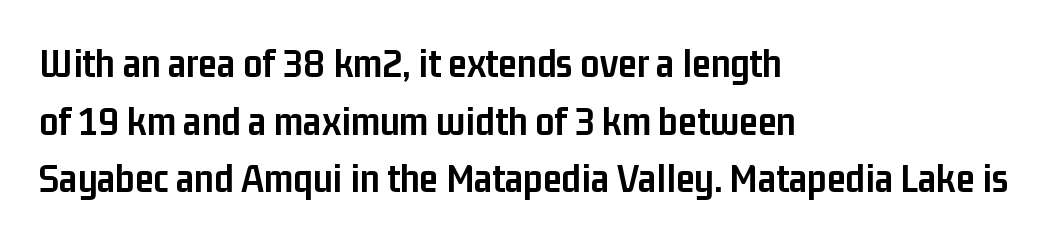
Q: Is the text bold? A: Yes.
Q: Is the text italic (slanted)? A: No, it is upright.
Q: Is the typeface a serif or a sans-serif typeface? A: Sans-serif.
Q: Is the text underlined? A: No.
Q: How is the paragraph aligned? A: Left-aligned.
Q: Is the spacing between letters normal or unusually wide? A: Normal.
Q: Is the spacing between lines tight, normal or loose? A: Normal.
Q: Width (condensed, normal, or wide)? A: Condensed.
Q: Stroke contrast? A: Low.
Q: x-height? A: Medium.
Q: Monospaced? A: No.
